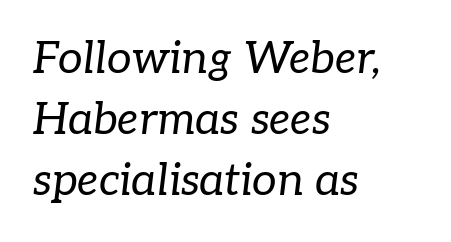
{"serif": "yes", "italic": "yes", "lean": "right", "slant_degrees": 7, "bold": "no", "weight": "regular", "width": "normal", "stroke_contrast": "low", "x_height": "medium", "monospaced": "no", "underline": "no", "align": "left", "line_spacing": "normal", "line_spacing_ratio": 1.39, "letter_spacing": "normal", "letter_spacing_em": 0.0, "glyph_px": 44}
